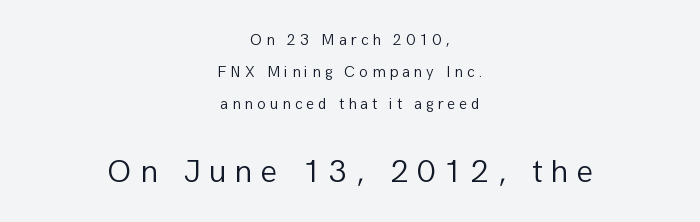
The image shows 33 px light sans-serif type, upright; set centered, loose line spacing (1.99x), unusually wide letter spacing (+0.24 em), not underlined; the second (bottom) block is 2.06x larger; low stroke contrast and a medium x-height.
